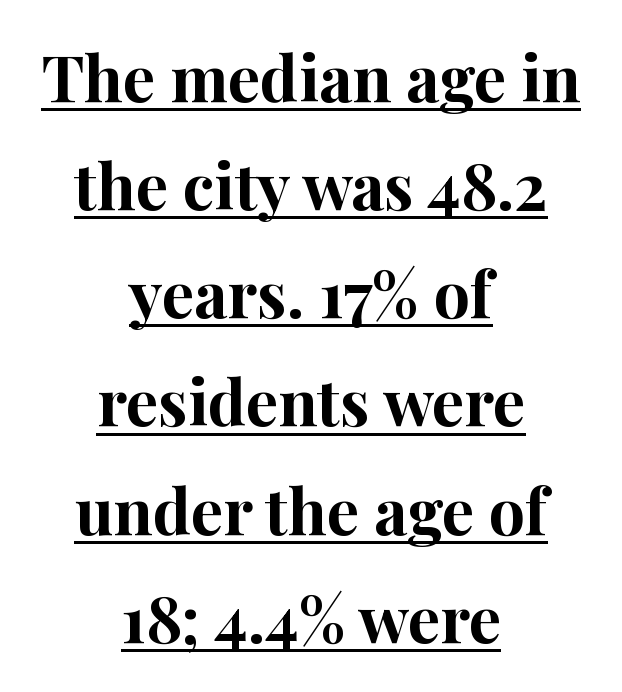
Caption: bold face, heavy strokes. Rows of type keep a routine distance in the vertical direction. The sample's only ornament is a line tracing under the words. In terms of posture, this sample is upright. The characters display serif detailing at their extremities. Nobody touched the tracking dial on this one.
